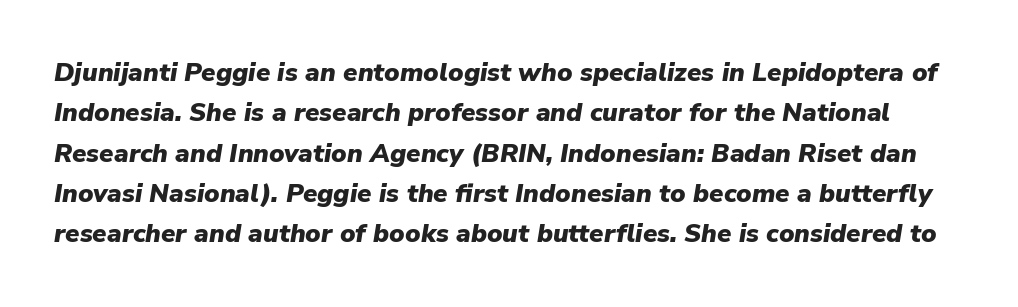
Rows of type keep a routine distance in the vertical direction. These words are printed bold, with thick strokes throughout. No word sits above an underline. The tracking reads as untouched default to a designer's eye.
